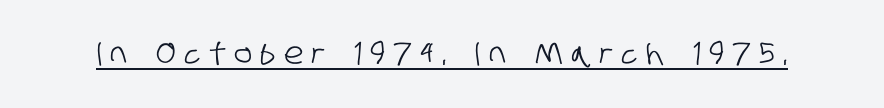
Q: Is the typeface a serif or a sans-serif typeface? A: Sans-serif.
Q: Is the text underlined? A: Yes.
Q: Is the spacing between letters normal or unusually wide? A: Unusually wide.
Q: Width (condensed, normal, or wide)? A: Condensed.
Q: Stroke contrast? A: Low.
Q: x-height? A: Large.
Q: Monospaced? A: No.
